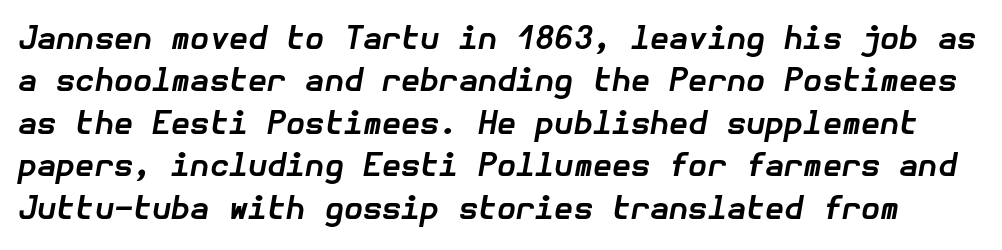
The image shows 31 px bold type, italic (leaning right); set normal line spacing (1.37x), normal letter spacing, not underlined; low stroke contrast and a medium x-height.
